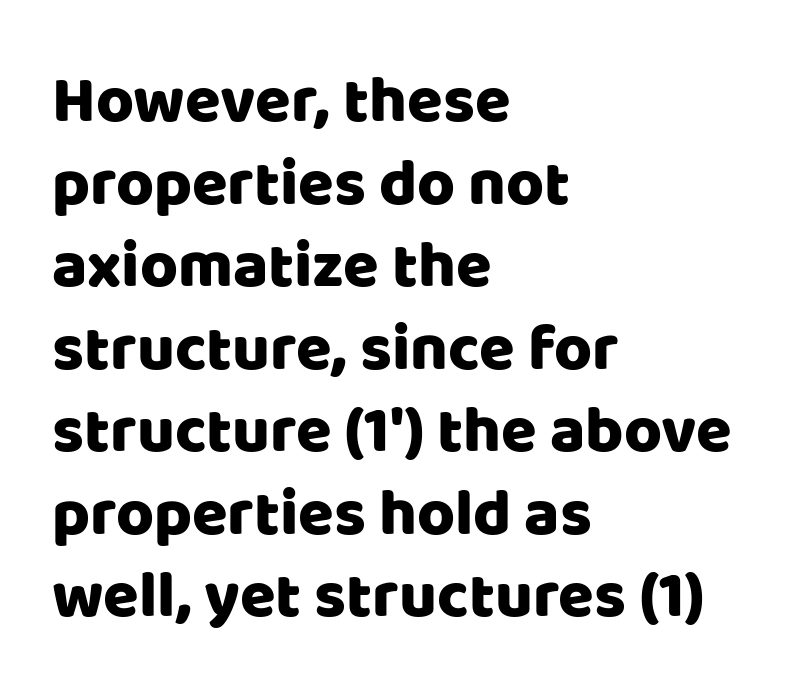
This block has exactly the height ordinary leading produces. Each line starts at the same left margin while the right side varies. Spacing verdict: proportional, widths tailored to each character. Plain, unruled lines of type. This is roman type, the default non-slanted kind. The horizontal fit of the characters is conventional and even.
